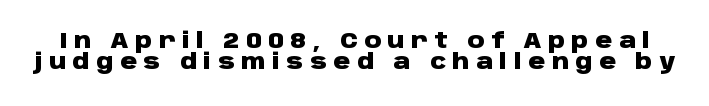
{"italic": "no", "bold": "yes", "underline": "no", "line_spacing": "tight", "line_spacing_ratio": 0.98, "letter_spacing": "wide", "letter_spacing_em": 0.31, "glyph_px": 21}
